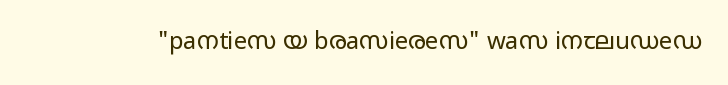
Q: Is the text bold? A: No.
Q: Is the text italic (slanted)? A: No, it is upright.
Q: Is the text underlined? A: No.
Q: Is the spacing between letters normal or unusually wide? A: Normal.
